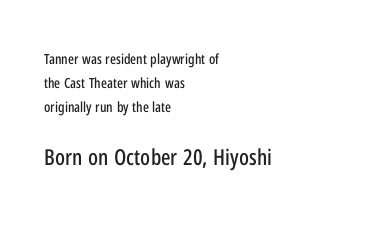
The image shows 22 px text type, upright; set left-aligned, line spacing 1.72x, normal letter spacing, not underlined; the second (bottom) block is 1.57x larger.
